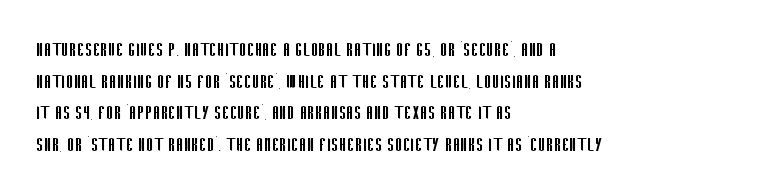
The strokes are not fattened; the text isn't bold. Beneath every word, the page is bare. Every row of glyphs begins at an identical x-position on the left. In terms of posture, this sample is upright.
